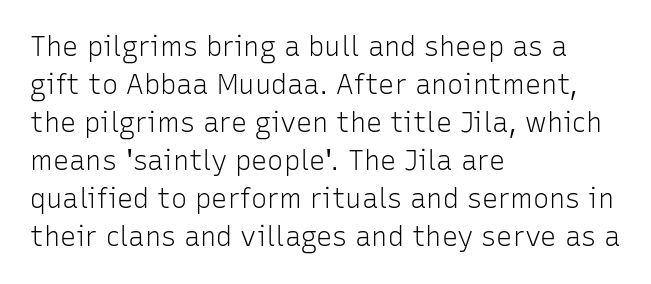
The image shows 27 px text type, upright; set left-aligned, normal line spacing (1.41x), normal letter spacing, not underlined.
